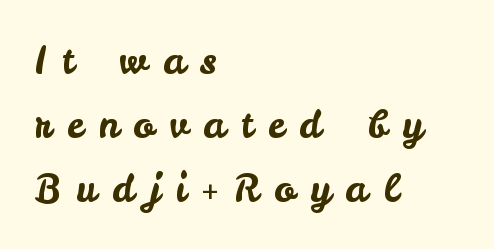
{"serif": "no", "width": "normal", "stroke_contrast": "low", "x_height": "small", "monospaced": "no", "underline": "no", "align": "left", "line_spacing": "normal", "line_spacing_ratio": 1.69, "letter_spacing": "wide", "letter_spacing_em": 0.4, "glyph_px": 38}
